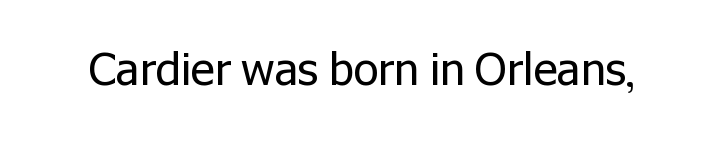
Look at the tracking — it's just the regular setting, nothing added. To sum up the face: it is a sans, with no serifs. Varying glyph widths throughout — classic text-font behaviour. Weight class: somewhere from thin through regular. Lines of text with bare space underneath.
